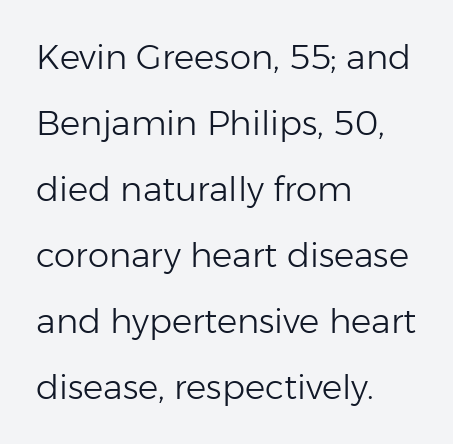
Posture: straight, roman, zero tilt. A typesetter would call this zero additional tracking. The font is comparable to plain body text, perhaps lighter. The string is rendered with underlining switched off. A typesetter would call this leading open, well beyond the default.
